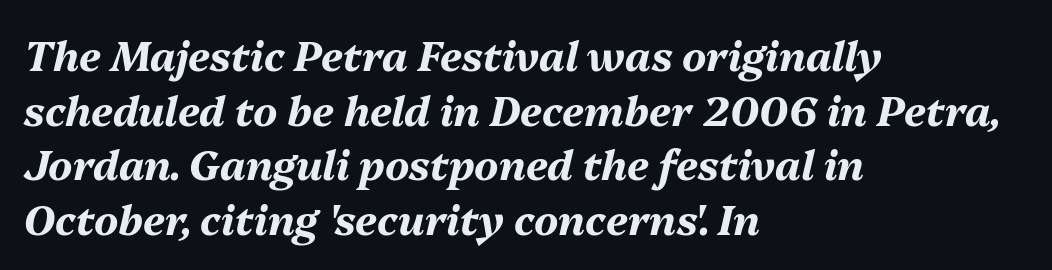
Posture: slanted. Check under the words: just untouched page. Compared with a centered layout, this one pins lines to the left instead. Inter-character spacing is left at the font's built-in metrics. The face used here is proportionally spaced, like ordinary book or web type.
